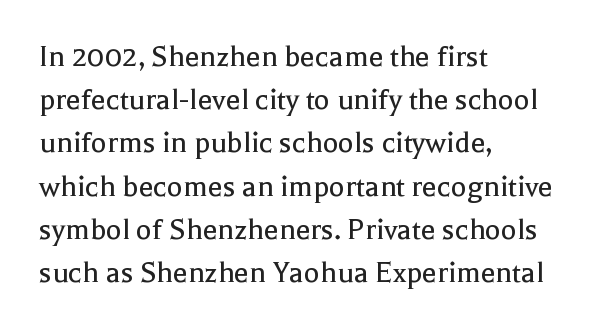
The image shows 33 px regular-weight serif type, upright; set left-aligned, normal line spacing (1.31x), normal letter spacing, not underlined; a medium x-height.
